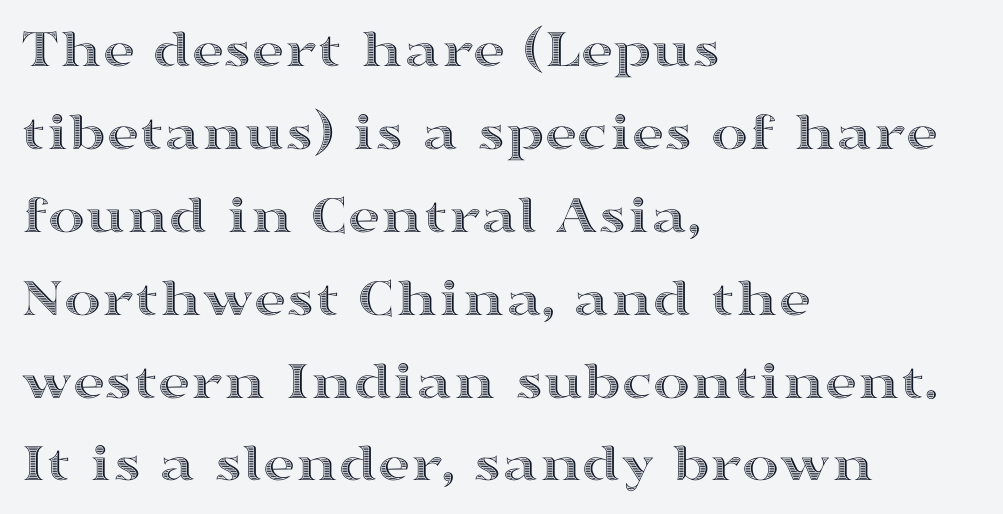
The image shows 56 px wide type, upright; set left-aligned, normal line spacing (1.48x), normal letter spacing, not underlined; a medium x-height.
